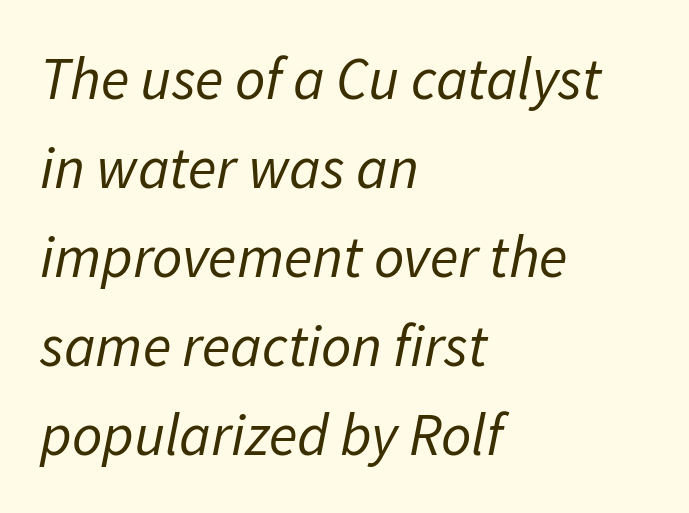
The image shows 59 px regular-weight type, italic (leaning right); set left-aligned, normal line spacing (1.51x), normal letter spacing, not underlined; low stroke contrast and a medium x-height.
